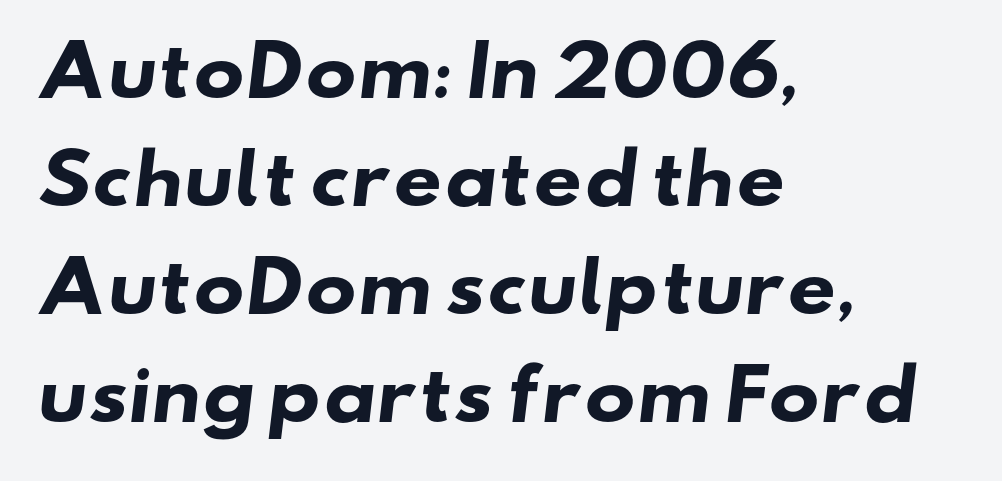
{"serif": "no", "bold": "yes", "weight": "heavy", "width": "wide", "stroke_contrast": "low", "x_height": "small", "monospaced": "no", "underline": "no", "align": "left", "line_spacing": "normal", "line_spacing_ratio": 1.59, "letter_spacing": "normal", "letter_spacing_em": 0.0, "glyph_px": 68}
